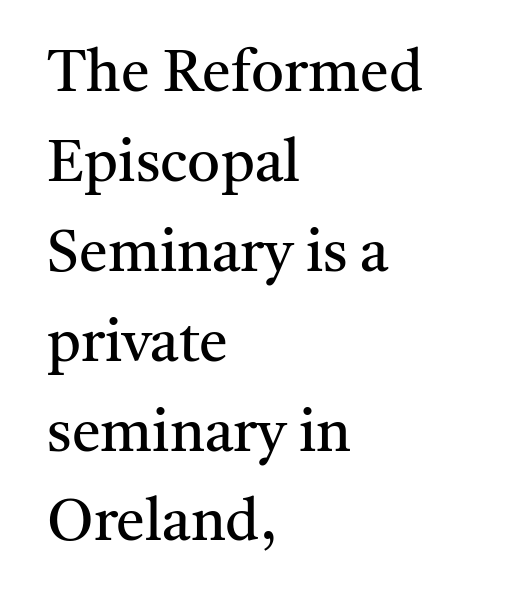
{"serif": "yes", "italic": "no", "bold": "no", "weight": "regular", "width": "normal", "stroke_contrast": "medium", "x_height": "medium", "monospaced": "no", "underline": "no", "align": "left", "line_spacing": "normal", "line_spacing_ratio": 1.55, "letter_spacing": "normal", "letter_spacing_em": 0.0, "glyph_px": 58}
